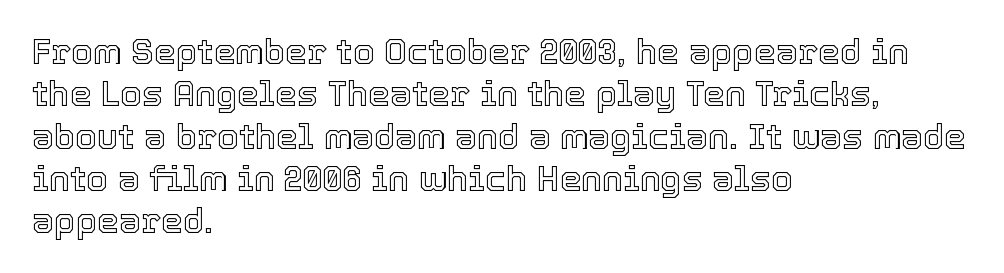
{"italic": "no", "width": "normal", "x_height": "medium", "monospaced": "no", "underline": "no", "align": "left", "line_spacing_ratio": 1.21, "letter_spacing": "normal", "letter_spacing_em": 0.0, "glyph_px": 35}
